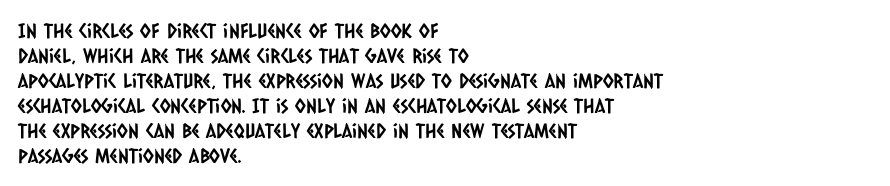
The image shows 20 px text type; set left-aligned, normal line spacing (1.25x), normal letter spacing, not underlined.
